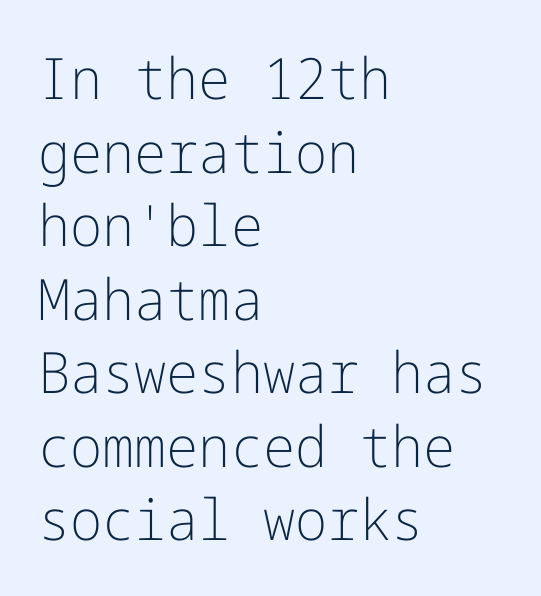
Q: Is the text bold? A: No.
Q: Is the text italic (slanted)? A: No, it is upright.
Q: Is the typeface a serif or a sans-serif typeface? A: Sans-serif.
Q: Is the text underlined? A: No.
Q: How is the paragraph aligned? A: Left-aligned.
Q: Is the spacing between letters normal or unusually wide? A: Normal.
Q: Is the spacing between lines tight, normal or loose? A: Normal.
Q: Width (condensed, normal, or wide)? A: Normal.
Q: Stroke contrast? A: Low.
Q: x-height? A: Medium.
